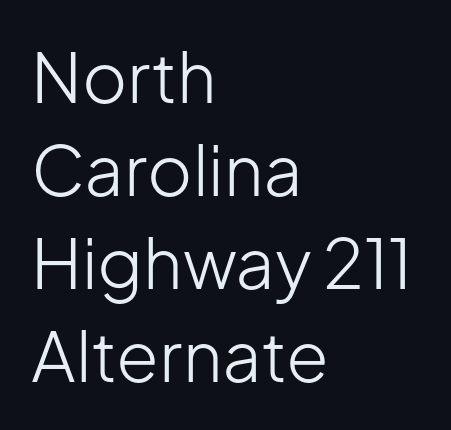
{"serif": "no", "italic": "no", "bold": "no", "weight": "light", "width": "normal", "stroke_contrast": "low", "x_height": "medium", "monospaced": "no", "underline": "no", "align": "left", "line_spacing": "normal", "line_spacing_ratio": 1.35, "letter_spacing": "normal", "letter_spacing_em": 0.0, "glyph_px": 69}
